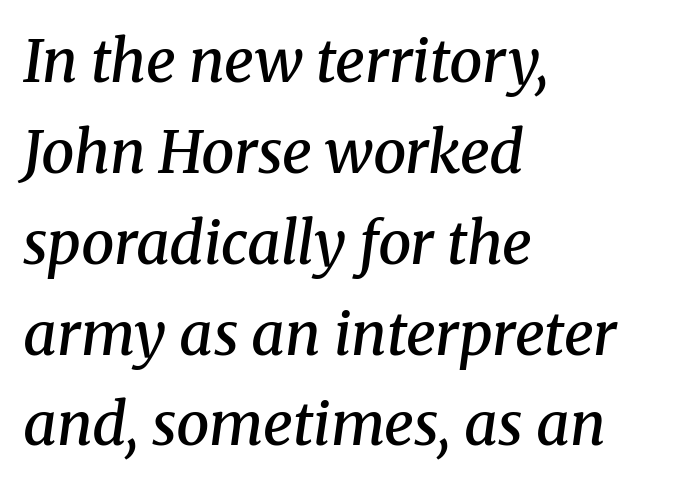
{"serif": "yes", "italic": "yes", "lean": "right", "slant_degrees": 8, "bold": "semi", "weight": "semibold", "width": "normal", "stroke_contrast": "medium", "x_height": "medium", "monospaced": "no", "underline": "no", "align": "left", "line_spacing": "normal", "line_spacing_ratio": 1.54, "letter_spacing": "normal", "letter_spacing_em": 0.0, "glyph_px": 59}
